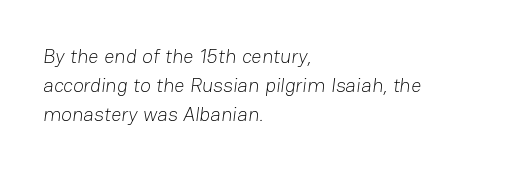
This is not heavy type; no bold has been used. The rag falls on the right side of this text block. Descenders hang freely into open space. What's the leading like? Ordinary, nothing unusual. Is the letter spacing exaggerated? No — it looks like the ordinary default.
